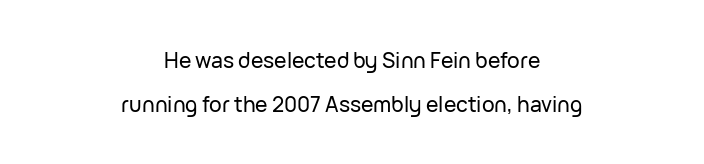
Bare-footed words on every line. Designer's note — italics off, roman on. Inter-character spacing is left at the font's built-in metrics. One-word summary of the alignment: center. The vertical gap from one line to the next is large.
